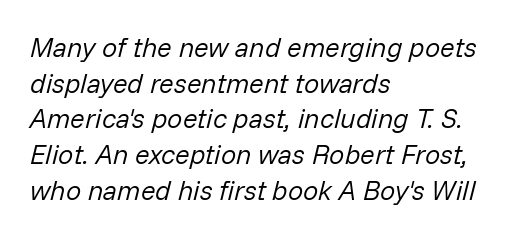
The image shows 27 px text type, italic (leaning right); set left-aligned, normal line spacing (1.32x), normal letter spacing, not underlined.
